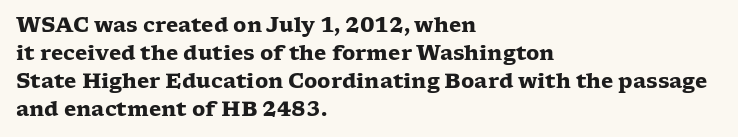
The image shows 20 px bold type, upright; set left-aligned, normal line spacing (1.4x), normal letter spacing, not underlined.
